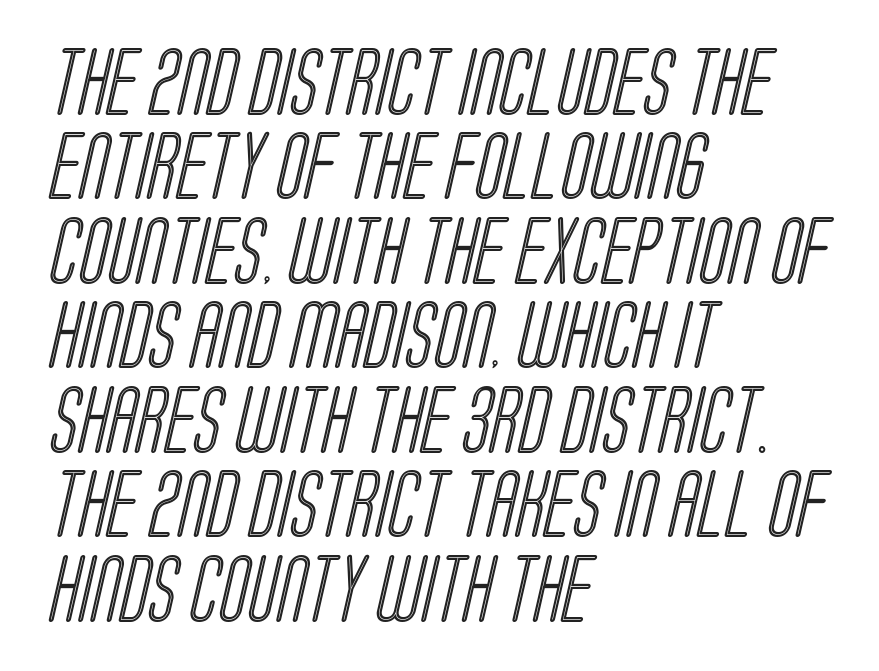
One glance says typical: line gaps are just what's usual. The typesetter chose a ragged-right arrangement here. The horizontal fit of the characters is conventional and even. The string is rendered with underlining switched off.
